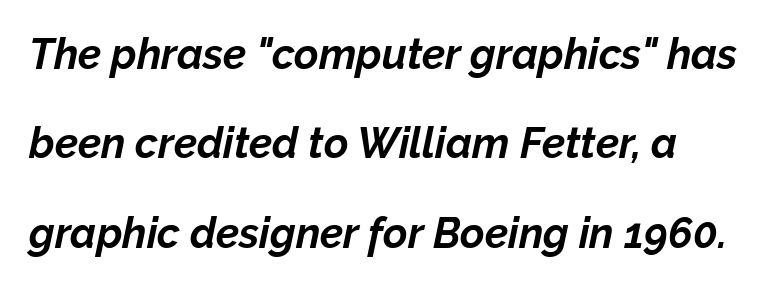
The image shows 42 px bold type, italic (leaning right); set loose line spacing (2.13x), normal letter spacing, not underlined; low stroke contrast and a medium x-height.
